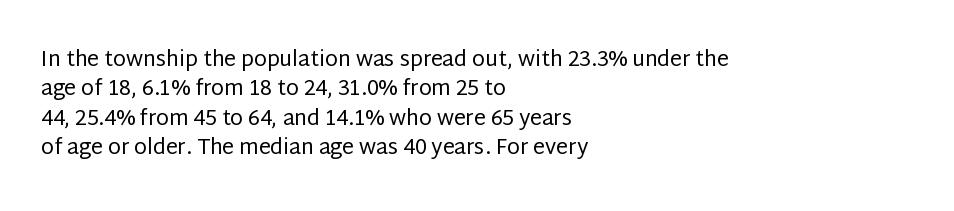
Q: Is the text bold? A: No.
Q: Is the text italic (slanted)? A: No, it is upright.
Q: Is the text underlined? A: No.
Q: How is the paragraph aligned? A: Left-aligned.
Q: Is the spacing between letters normal or unusually wide? A: Normal.
Q: Is the spacing between lines tight, normal or loose? A: Normal.
